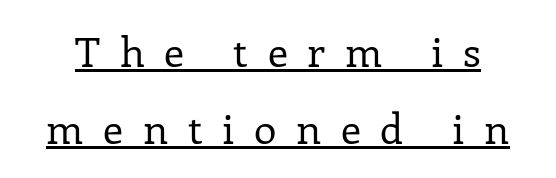
{"serif": "yes", "italic": "no", "bold": "no", "weight": "regular", "width": "normal", "stroke_contrast": "low", "x_height": "medium", "monospaced": "no", "underline": "yes", "line_spacing_ratio": 1.89, "letter_spacing": "wide", "letter_spacing_em": 0.48, "glyph_px": 41}
